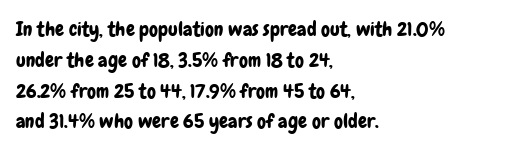
Letter spacing: default. This rendering uses left alignment, leaving the right contour irregular. The axis of the letterforms is exactly vertical. Evenly set lines give the paragraph a standard silhouette.
